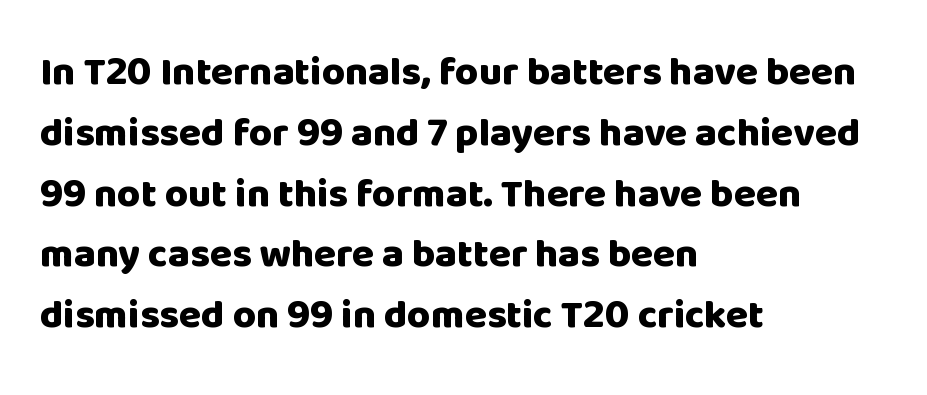
Posture: vertical. Think of a printed novel: that variable character pitch is what you see here. These lines carry a lot of weight — the face is fully bold. Regarding leading, the lines here are spaced in the standard way.
